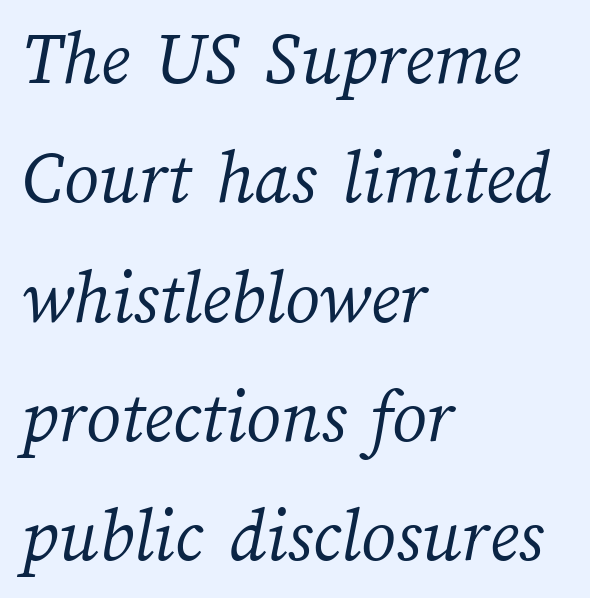
Q: Is the text bold? A: No.
Q: Is the text underlined? A: No.
Q: How is the paragraph aligned? A: Left-aligned.
Q: Is the spacing between letters normal or unusually wide? A: Normal.
Q: Is the spacing between lines tight, normal or loose? A: Normal.
Q: Width (condensed, normal, or wide)? A: Normal.
Q: Stroke contrast? A: Medium.
Q: x-height? A: Medium.
Q: Monospaced? A: No.
